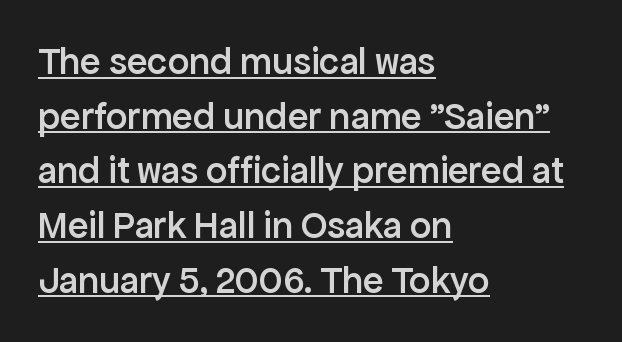
The image shows 38 px semibold sans-serif type, upright; set left-aligned, normal line spacing (1.44x), normal letter spacing, underlined; low stroke contrast and a medium x-height.
